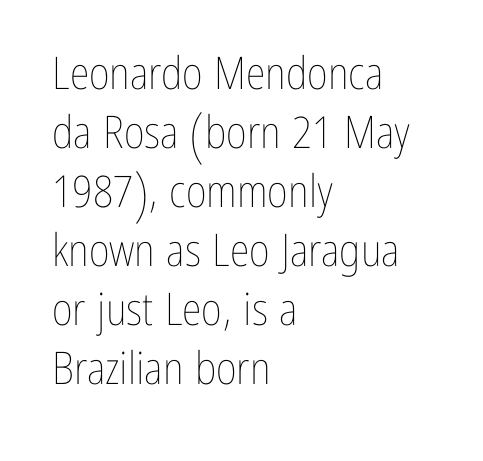
The image shows 45 px thin, condensed type, upright; set left-aligned, normal line spacing (1.31x), normal letter spacing, not underlined; low stroke contrast and a medium x-height.
